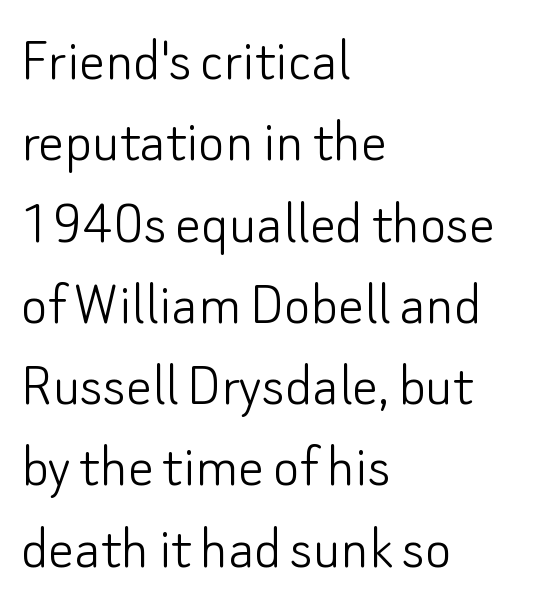
{"serif": "no", "italic": "no", "bold": "no", "weight": "light", "width": "normal", "stroke_contrast": "low", "x_height": "small", "monospaced": "no", "underline": "no", "align": "left", "line_spacing": "normal", "line_spacing_ratio": 1.27, "letter_spacing": "normal", "letter_spacing_em": 0.0, "glyph_px": 64}
